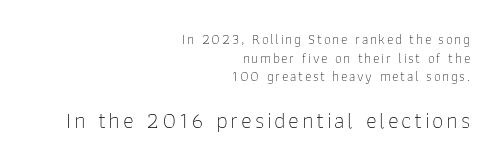
The image shows 23 px text type, upright; set right-aligned, normal line spacing (1.33x), not underlined; the second (bottom) block is 1.64x larger.
